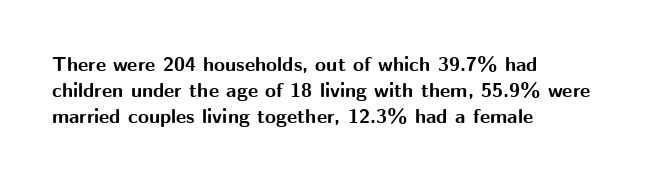
{"italic": "no", "bold": "yes", "underline": "no", "align": "left", "line_spacing": "normal", "line_spacing_ratio": 1.29, "letter_spacing": "normal", "letter_spacing_em": 0.0, "glyph_px": 20}
